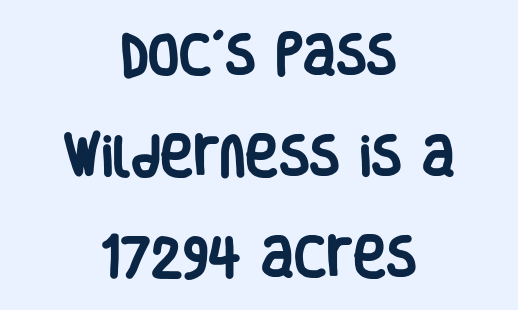
Q: Is the text bold? A: Yes.
Q: Is the text italic (slanted)? A: No, it is upright.
Q: Is the typeface a serif or a sans-serif typeface? A: Sans-serif.
Q: Is the text underlined? A: No.
Q: How is the paragraph aligned? A: Centered.
Q: Is the spacing between letters normal or unusually wide? A: Normal.
Q: Is the spacing between lines tight, normal or loose? A: Loose.
Q: Width (condensed, normal, or wide)? A: Condensed.
Q: Stroke contrast? A: Low.
Q: x-height? A: Large.
Q: Monospaced? A: No.
